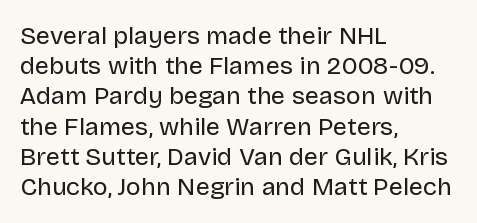
The image shows 25 px text type, upright; set left-aligned, line spacing 1.21x, normal letter spacing, not underlined.
